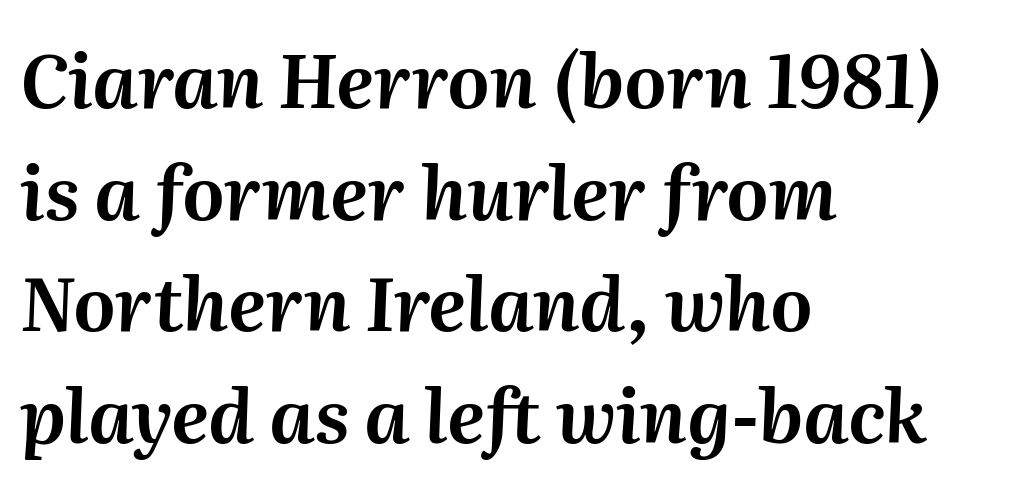
Q: Is the text italic (slanted)? A: Yes, it leans right by about 2 degrees.
Q: Is the text underlined? A: No.
Q: How is the paragraph aligned? A: Left-aligned.
Q: Is the spacing between letters normal or unusually wide? A: Normal.
Q: Is the spacing between lines tight, normal or loose? A: Normal.
Q: Width (condensed, normal, or wide)? A: Normal.
Q: Stroke contrast? A: Medium.
Q: x-height? A: Medium.
Q: Monospaced? A: No.
